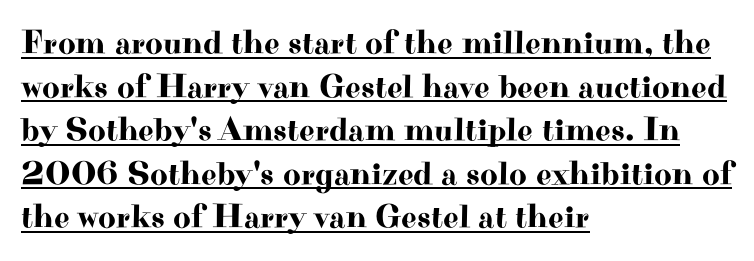
The image shows 34 px wide serif type, upright; set left-aligned, normal line spacing (1.28x), normal letter spacing, underlined; high stroke contrast and a small x-height.
